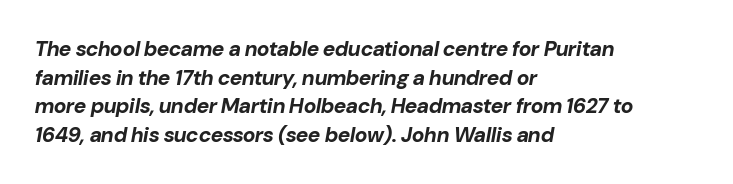
Beneath every word, the page is bare. The letters sit at their default tracking, neither squeezed nor spread. Characters are canted at an angle relative to the baseline's perpendicular. What weight is shown? A full bold with thick strokes.
